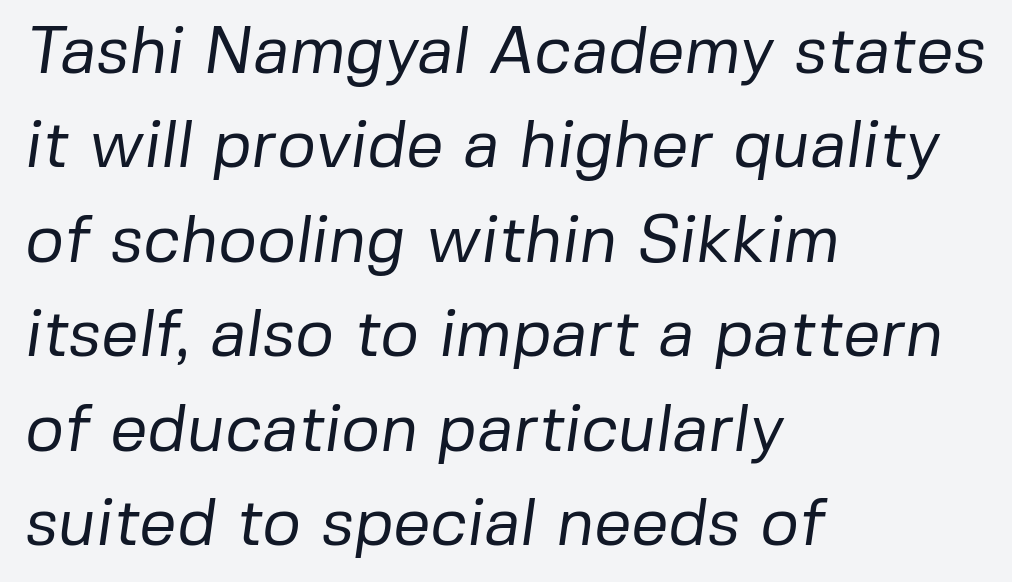
Q: Is the text bold? A: No.
Q: Is the typeface a serif or a sans-serif typeface? A: Sans-serif.
Q: Is the text underlined? A: No.
Q: How is the paragraph aligned? A: Left-aligned.
Q: Is the spacing between letters normal or unusually wide? A: Normal.
Q: Is the spacing between lines tight, normal or loose? A: Normal.
Q: Width (condensed, normal, or wide)? A: Normal.
Q: Stroke contrast? A: Low.
Q: x-height? A: Medium.
Q: Monospaced? A: No.
